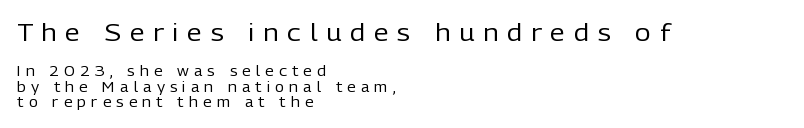
The image shows 24 px text type, upright; set left-aligned, tight line spacing (1.09x), unusually wide letter spacing (+0.37 em), not underlined; the first (top) block is 1.71x larger.
